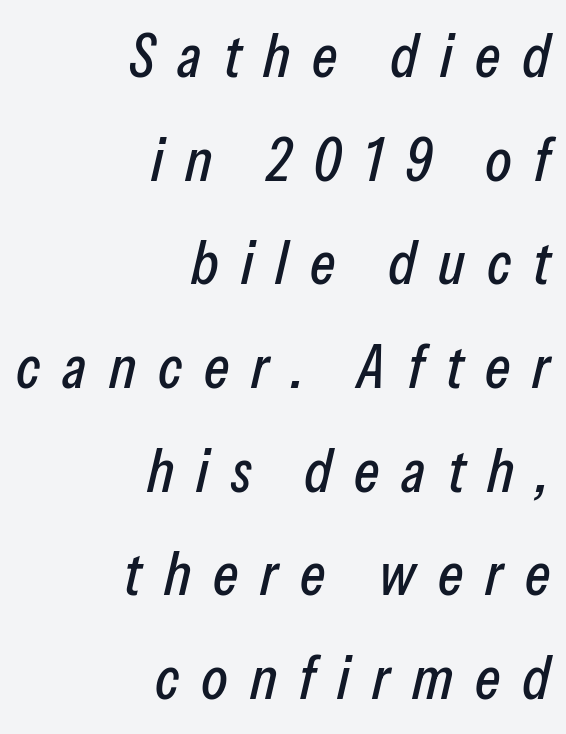
The space directly below the letters is spotless. You could only call the tracking loose — the letters float apart. The rows are spaced the way most documents space them. Character widths vary here, with narrow letters taking less room than wide ones. Casual observation: everything's shoved over to the right. Slant detected: the letters are inclined.
